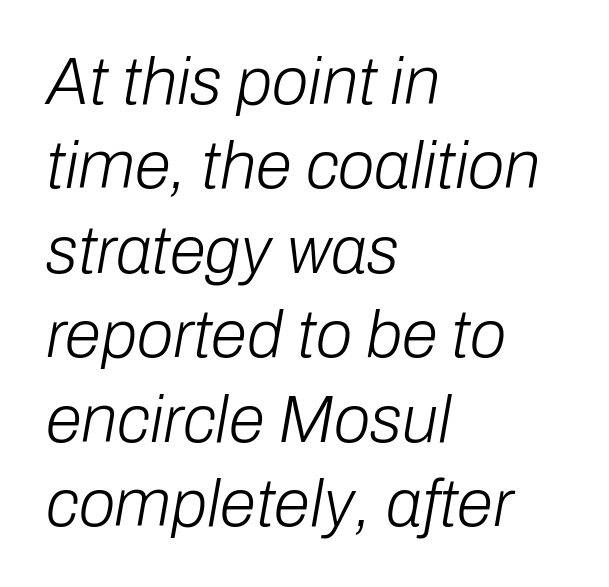
The image shows 66 px light type, italic (leaning right); set left-aligned, normal line spacing (1.28x), normal letter spacing, not underlined; low stroke contrast and a medium x-height.
